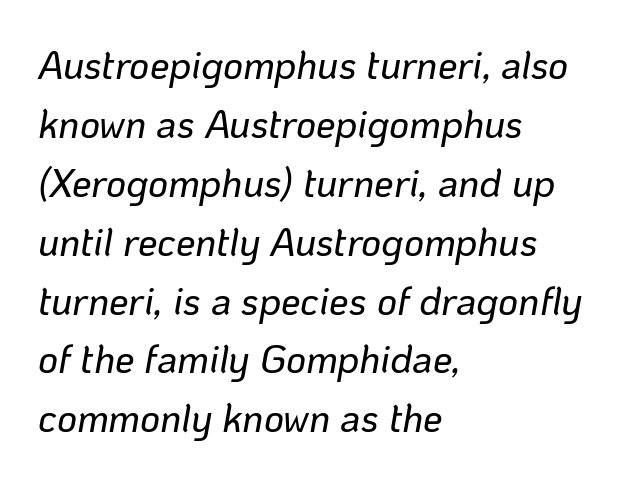
Q: Is the text italic (slanted)? A: Yes, it leans right by about 10 degrees.
Q: Is the text underlined? A: No.
Q: How is the paragraph aligned? A: Left-aligned.
Q: Is the spacing between letters normal or unusually wide? A: Normal.
Q: Is the spacing between lines tight, normal or loose? A: Normal.
Q: Width (condensed, normal, or wide)? A: Normal.
Q: Stroke contrast? A: Low.
Q: x-height? A: Medium.
Q: Monospaced? A: No.
